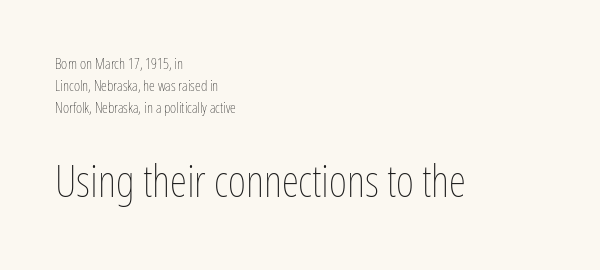
The image shows 44 px thin, condensed type, upright; set left-aligned, normal line spacing (1.48x), normal letter spacing, not underlined; the second (bottom) block is 2.93x larger; low stroke contrast and a medium x-height.
